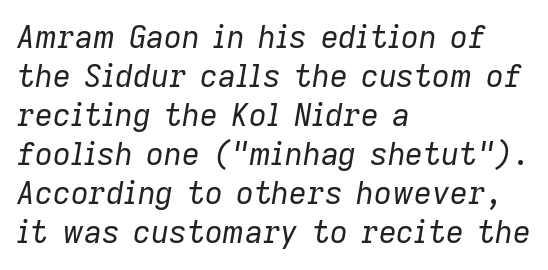
Q: Is the text bold? A: No.
Q: Is the text italic (slanted)? A: Yes, it leans right by about 9 degrees.
Q: Is the text underlined? A: No.
Q: How is the paragraph aligned? A: Left-aligned.
Q: Is the spacing between letters normal or unusually wide? A: Normal.
Q: Is the spacing between lines tight, normal or loose? A: Normal.
Q: Width (condensed, normal, or wide)? A: Normal.
Q: Stroke contrast? A: Low.
Q: x-height? A: Medium.
Q: Monospaced? A: No.
